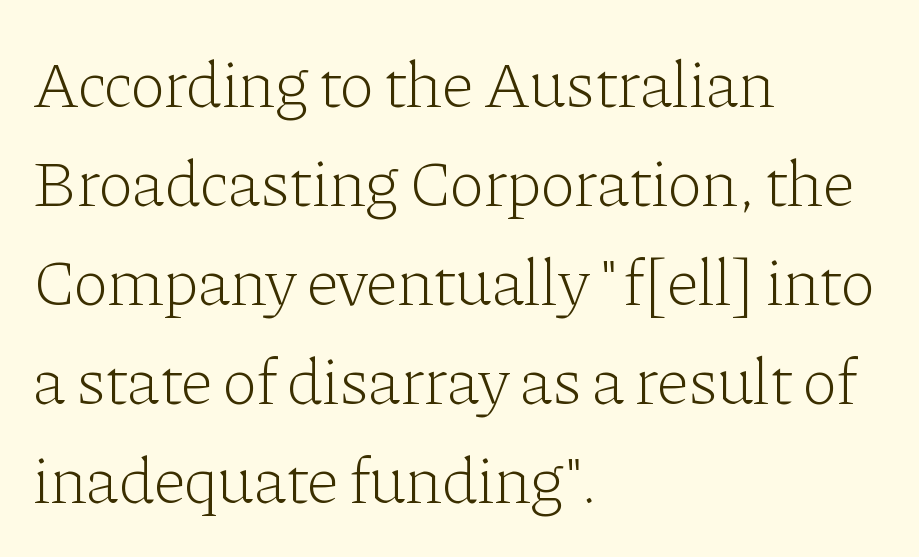
Typeset ragged right — the left edge is the straight one. The words here are not underlined. The font's upright variant was chosen for this text. Type style note: has serifs.
